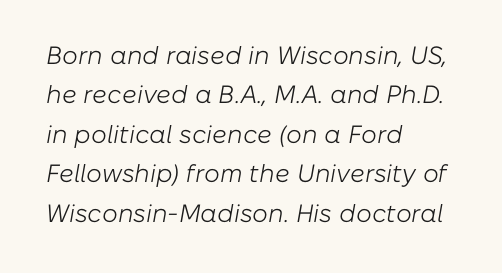
Q: Is the text bold? A: No.
Q: Is the text italic (slanted)? A: Yes, it leans right by about 10 degrees.
Q: Is the text underlined? A: No.
Q: How is the paragraph aligned? A: Left-aligned.
Q: Is the spacing between letters normal or unusually wide? A: Normal.
Q: Is the spacing between lines tight, normal or loose? A: Normal.
